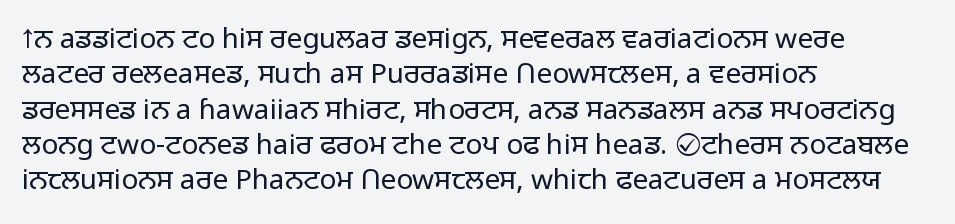
The image shows 28 px light sans-serif type, upright; set left-aligned, normal line spacing (1.26x), normal letter spacing, not underlined; low stroke contrast and a medium x-height.
